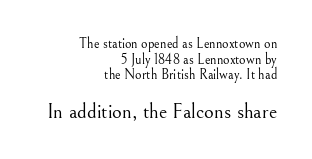
{"italic": "no", "bold": "no", "underline": "no", "align": "right", "line_spacing": "tight", "line_spacing_ratio": 1.12, "letter_spacing": "normal", "letter_spacing_em": 0.0, "larger_block": "second", "size_ratio": 1.5, "glyph_px": 21}
